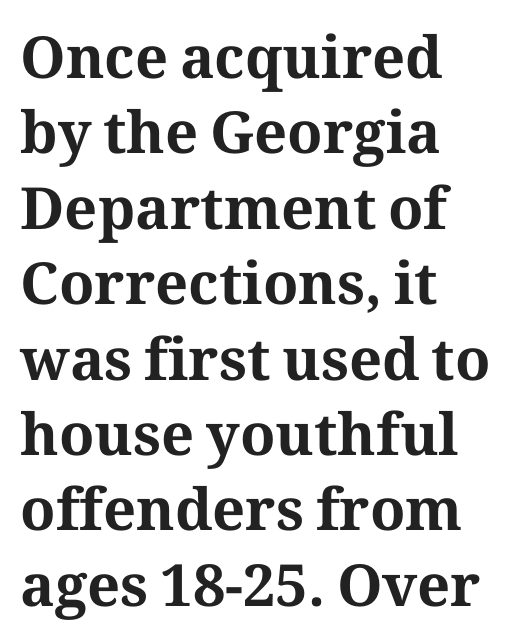
Vertical strokes here are truly vertical. How would I describe the line gaps? Plain and ordinary. The rendering shows small feet on the letterforms — a serif design. The passage shown is typed in a proportional face where columns would drift.
